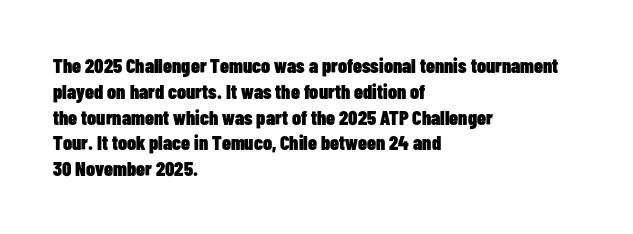
{"italic": "no", "bold": "yes", "underline": "no", "align": "left", "line_spacing": "normal", "line_spacing_ratio": 1.29, "letter_spacing": "normal", "letter_spacing_em": 0.0, "glyph_px": 20}
